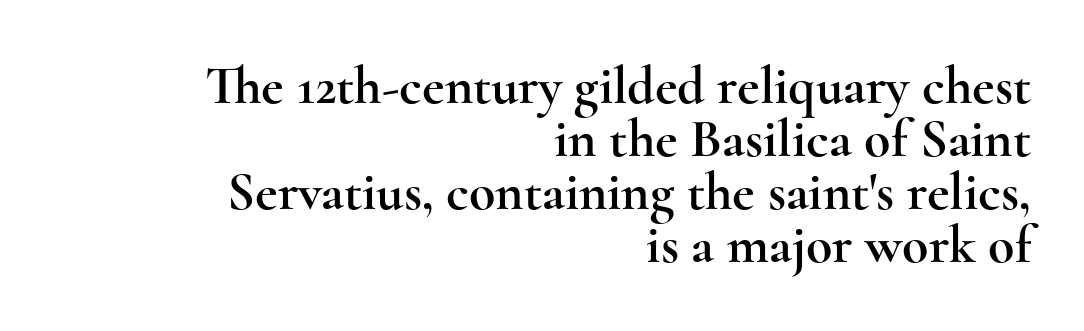
{"serif": "yes", "italic": "no", "width": "wide", "x_height": "small", "monospaced": "no", "underline": "no", "align": "right", "line_spacing": "tight", "line_spacing_ratio": 0.98, "letter_spacing": "normal", "letter_spacing_em": 0.0, "glyph_px": 54}
